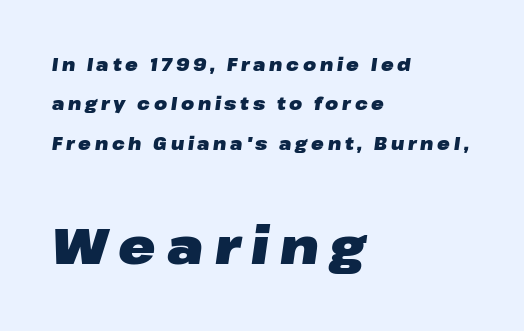
{"italic": "yes", "lean": "right", "slant_degrees": 8, "bold": "yes", "weight": "heavy", "width": "wide", "stroke_contrast": "low", "x_height": "medium", "monospaced": "no", "underline": "no", "align": "left", "line_spacing": "loose", "line_spacing_ratio": 2.31, "letter_spacing": "wide", "letter_spacing_em": 0.22, "larger_block": "second", "size_ratio": 2.94, "glyph_px": 50}
